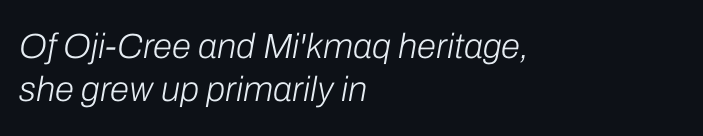
Descender tails drop into unmarked territory. Observe the lean: these are italic letterforms. Unbolded letterforms with no extra heft. Varying glyph widths throughout — classic text-font behaviour. Casual observation: everything's shoved over to the left.
